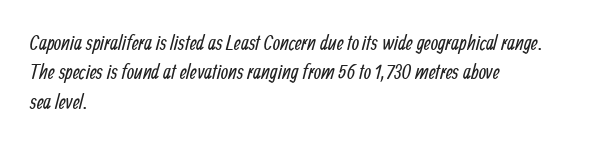
Q: Is the text bold? A: No.
Q: Is the text underlined? A: No.
Q: How is the paragraph aligned? A: Left-aligned.
Q: Is the spacing between letters normal or unusually wide? A: Normal.
Q: Is the spacing between lines tight, normal or loose? A: Normal.
